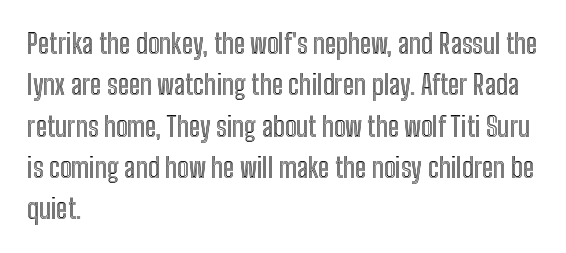
Successive baselines arrive at the customary interval. Short and long lines alike share a common starting point at left. Italic: no, the glyphs are upright roman. Short note: letters normally spaced. Quick note: underline off.
